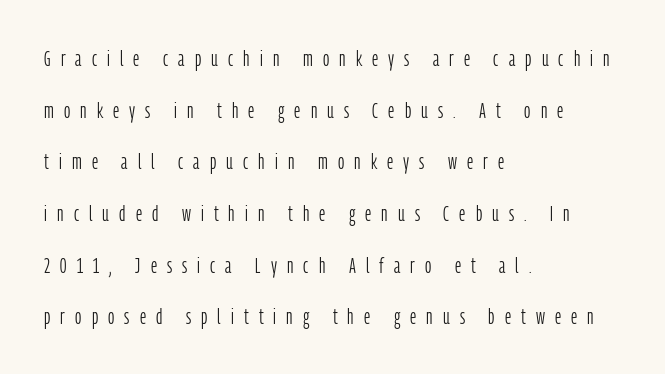
{"italic": "no", "bold": "no", "underline": "no", "align": "left", "line_spacing": "loose", "line_spacing_ratio": 2.35, "letter_spacing": "wide", "letter_spacing_em": 0.46, "glyph_px": 22}
